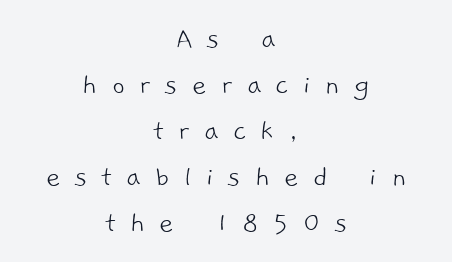
The image shows 31 px light sans-serif type; set centered, normal line spacing (1.48x), unusually wide letter spacing (+0.46 em), not underlined; low stroke contrast and a medium x-height.
